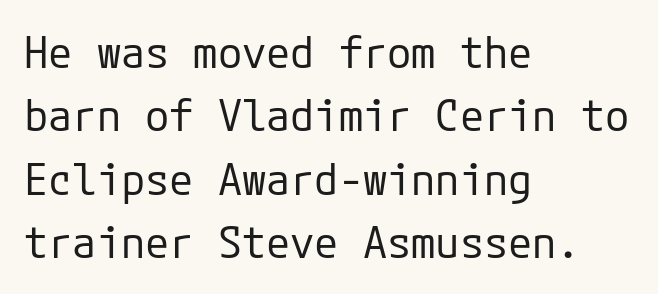
The image shows 44 px regular-weight sans-serif type, upright; set left-aligned, normal line spacing (1.44x), normal letter spacing, not underlined; low stroke contrast and a medium x-height.
